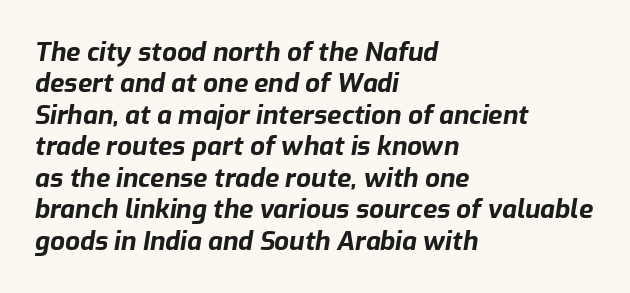
The image shows 26 px bold type, italic (leaning right); set left-aligned, line spacing 1.21x, normal letter spacing, not underlined.
